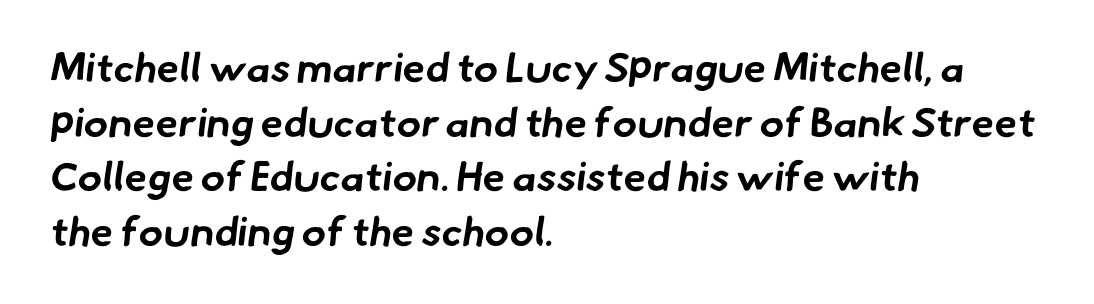
The image shows 41 px bold sans-serif type; set left-aligned, normal line spacing (1.33x), normal letter spacing, not underlined; low stroke contrast and a small x-height.
